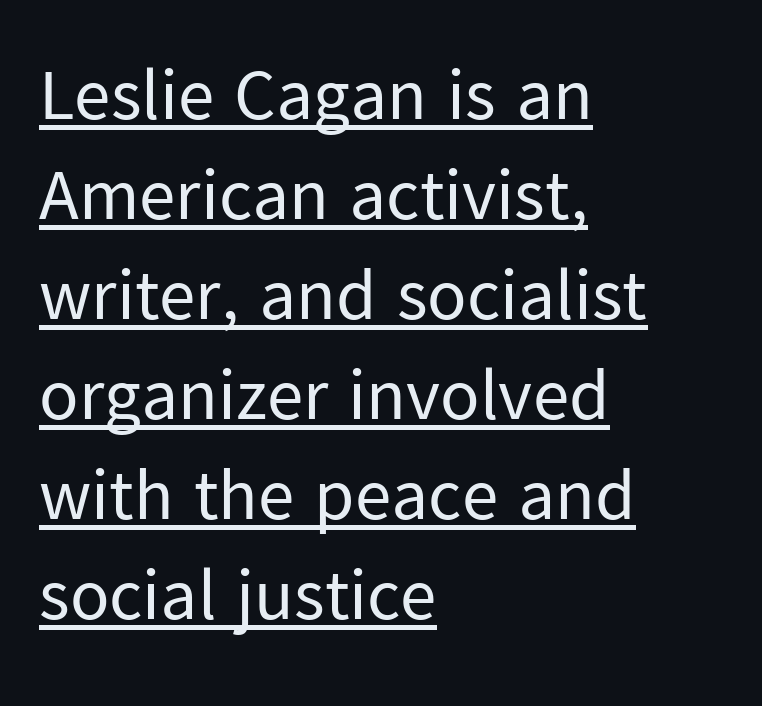
The image shows 73 px regular-weight sans-serif type, upright; set left-aligned, normal line spacing (1.37x), normal letter spacing, underlined; low stroke contrast and a medium x-height.
